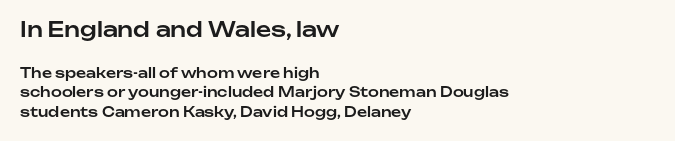
The image shows 21 px text type, upright; set left-aligned, normal line spacing (1.42x), normal letter spacing, not underlined; the first (top) block is 1.5x larger.
